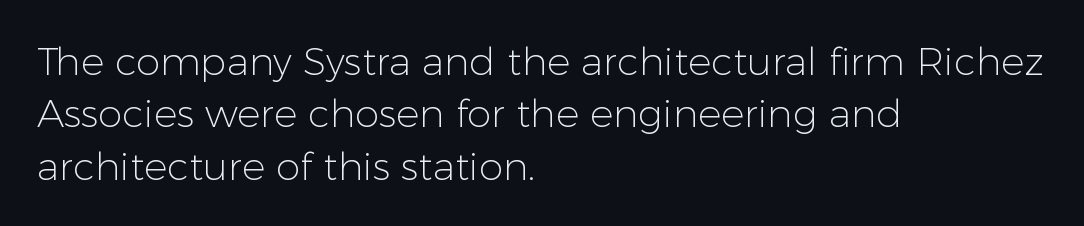
Q: Is the text bold? A: No.
Q: Is the text italic (slanted)? A: No, it is upright.
Q: Is the typeface a serif or a sans-serif typeface? A: Sans-serif.
Q: Is the text underlined? A: No.
Q: How is the paragraph aligned? A: Left-aligned.
Q: Is the spacing between letters normal or unusually wide? A: Normal.
Q: Is the spacing between lines tight, normal or loose? A: Normal.
Q: Width (condensed, normal, or wide)? A: Normal.
Q: Stroke contrast? A: Low.
Q: x-height? A: Medium.
Q: Monospaced? A: No.
